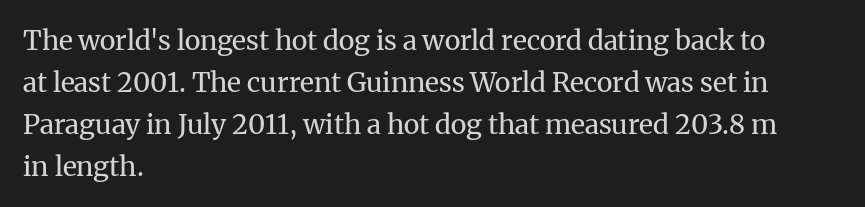
{"italic": "no", "bold": "no", "underline": "no", "align": "left", "line_spacing": "normal", "line_spacing_ratio": 1.55, "letter_spacing": "normal", "letter_spacing_em": 0.0, "glyph_px": 27}
